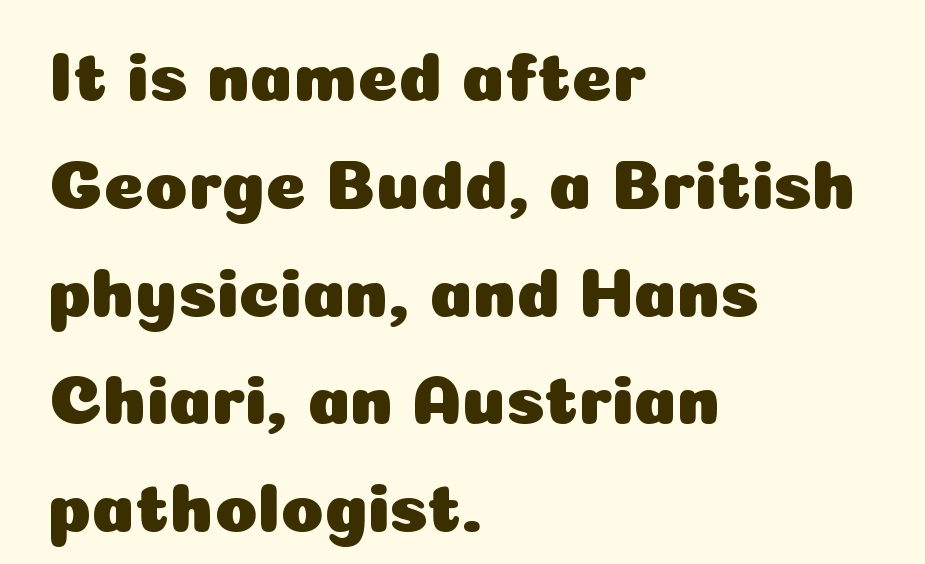
Q: Is the text italic (slanted)? A: No, it is upright.
Q: Is the typeface a serif or a sans-serif typeface? A: Sans-serif.
Q: Is the text underlined? A: No.
Q: How is the paragraph aligned? A: Left-aligned.
Q: Is the spacing between letters normal or unusually wide? A: Normal.
Q: Is the spacing between lines tight, normal or loose? A: Normal.
Q: Width (condensed, normal, or wide)? A: Normal.
Q: Stroke contrast? A: Low.
Q: x-height? A: Medium.
Q: Monospaced? A: No.
